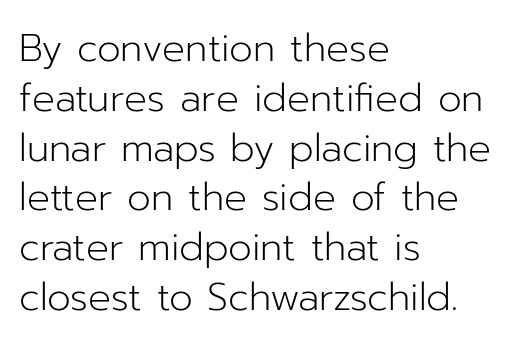
Q: Is the text bold? A: No.
Q: Is the text italic (slanted)? A: No, it is upright.
Q: Is the typeface a serif or a sans-serif typeface? A: Sans-serif.
Q: Is the text underlined? A: No.
Q: How is the paragraph aligned? A: Left-aligned.
Q: Is the spacing between letters normal or unusually wide? A: Normal.
Q: Is the spacing between lines tight, normal or loose? A: Normal.
Q: Width (condensed, normal, or wide)? A: Normal.
Q: Stroke contrast? A: Low.
Q: x-height? A: Medium.
Q: Monospaced? A: No.
